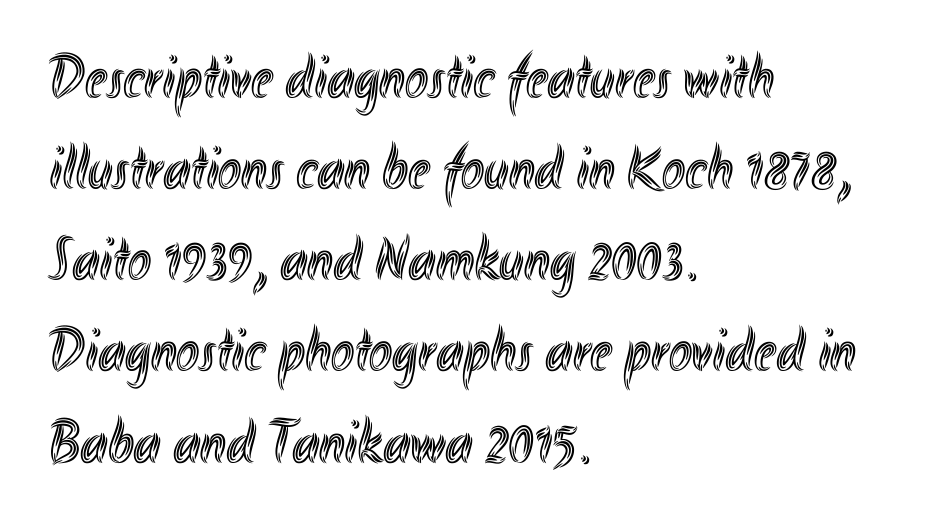
How are the letters spaced? Ordinarily, with no added tracking. If you measured baseline to baseline, you'd find a middling distance. Clear beneath every line of the passage. The rag falls on the right side of this text block.
